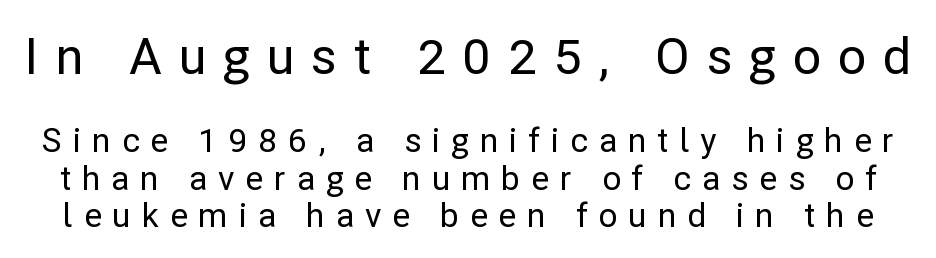
{"serif": "no", "italic": "no", "width": "normal", "stroke_contrast": "low", "x_height": "medium", "monospaced": "no", "underline": "no", "line_spacing": "tight", "line_spacing_ratio": 1.13, "letter_spacing": "wide", "letter_spacing_em": 0.33, "larger_block": "first", "size_ratio": 1.52, "glyph_px": 50}
